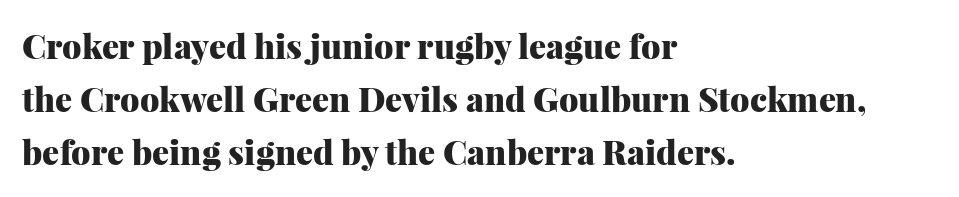
{"serif": "yes", "italic": "no", "bold": "yes", "weight": "heavy", "width": "normal", "stroke_contrast": "medium", "x_height": "medium", "monospaced": "no", "underline": "no", "align": "left", "line_spacing": "normal", "line_spacing_ratio": 1.56, "letter_spacing": "normal", "letter_spacing_em": 0.0, "glyph_px": 34}
